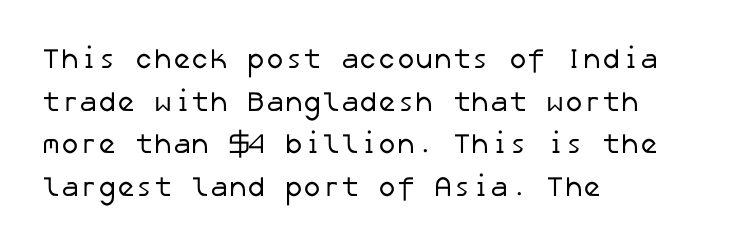
{"serif": "no", "bold": "no", "weight": "regular", "width": "normal", "stroke_contrast": "low", "x_height": "medium", "underline": "no", "align": "left", "line_spacing": "normal", "line_spacing_ratio": 1.52, "letter_spacing": "normal", "letter_spacing_em": 0.0, "glyph_px": 28}
